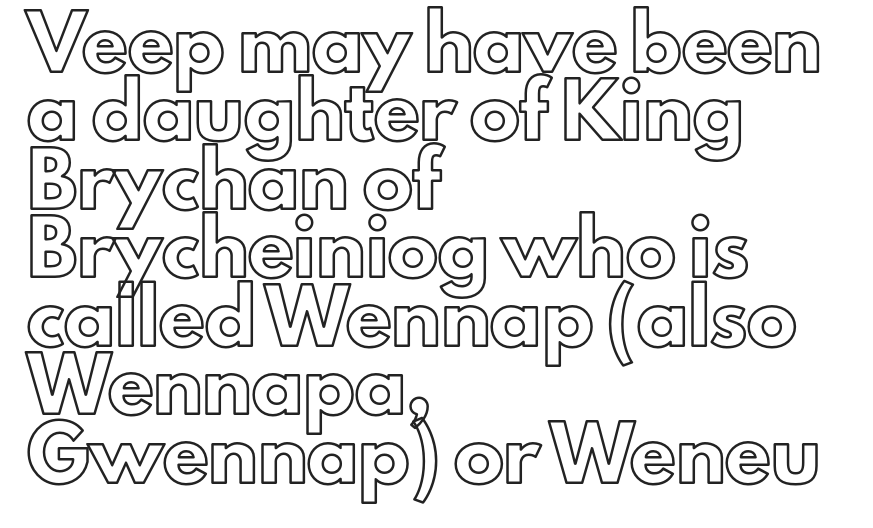
Q: Is the text italic (slanted)? A: No, it is upright.
Q: Is the text underlined? A: No.
Q: How is the paragraph aligned? A: Left-aligned.
Q: Is the spacing between letters normal or unusually wide? A: Normal.
Q: Is the spacing between lines tight, normal or loose? A: Normal.
Q: Width (condensed, normal, or wide)? A: Normal.
Q: x-height? A: Small.
Q: Monospaced? A: No.
